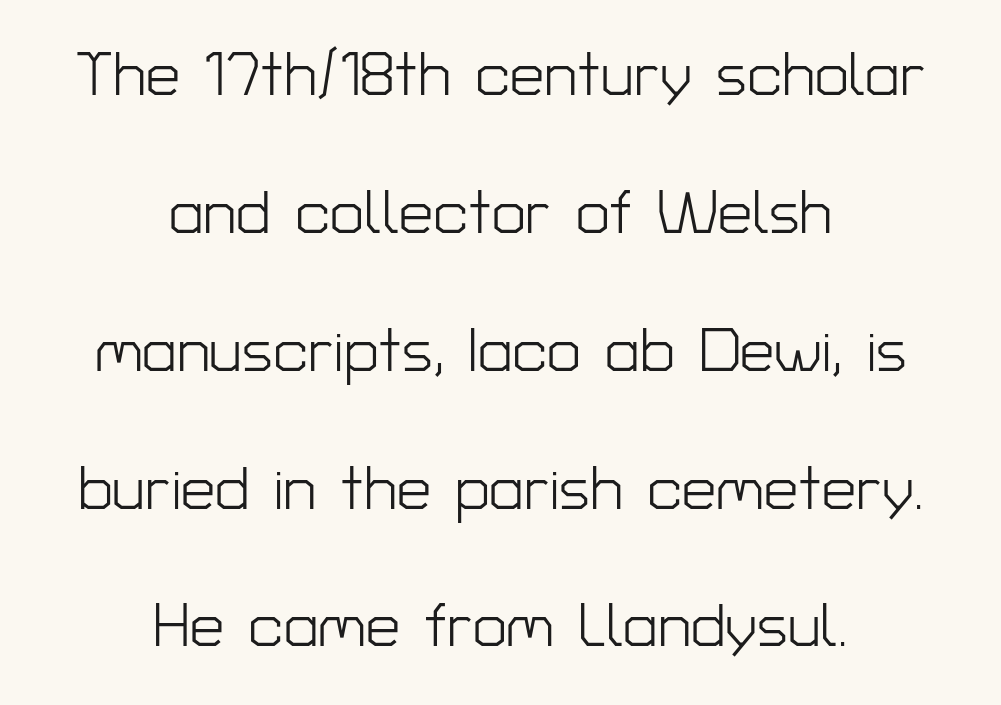
The image shows 61 px light sans-serif type, upright; set centered, loose line spacing (2.26x), normal letter spacing, not underlined; low stroke contrast and a medium x-height.
